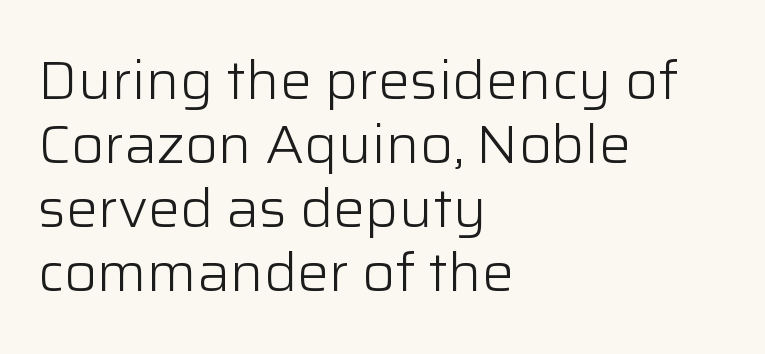
{"serif": "no", "italic": "no", "bold": "no", "weight": "light", "width": "normal", "stroke_contrast": "low", "x_height": "medium", "monospaced": "no", "underline": "no", "align": "left", "line_spacing_ratio": 1.21, "letter_spacing": "normal", "letter_spacing_em": 0.0, "glyph_px": 53}
